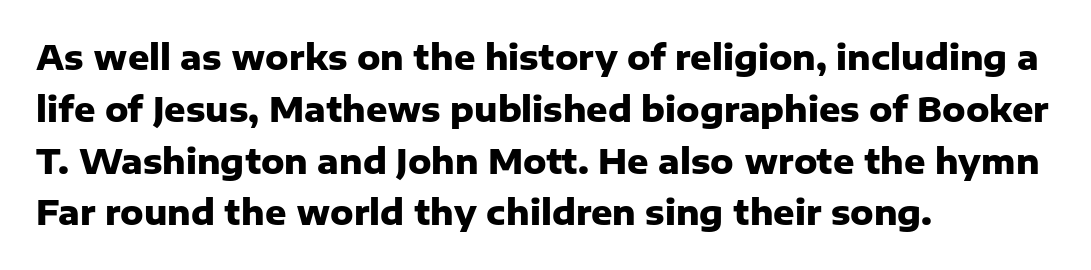
The image shows 33 px heavy sans-serif type, upright; set left-aligned, normal line spacing (1.57x), normal letter spacing, not underlined; low stroke contrast and a medium x-height.
